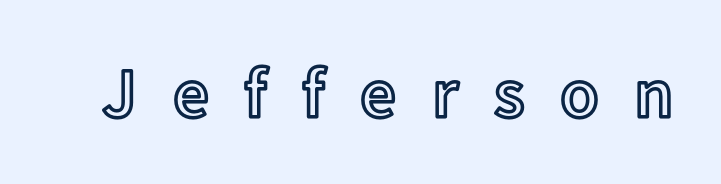
Q: Is the text italic (slanted)? A: No, it is upright.
Q: Is the text underlined? A: No.
Q: Is the spacing between letters normal or unusually wide? A: Unusually wide.
Q: Width (condensed, normal, or wide)? A: Normal.
Q: x-height? A: Medium.
Q: Monospaced? A: No.
